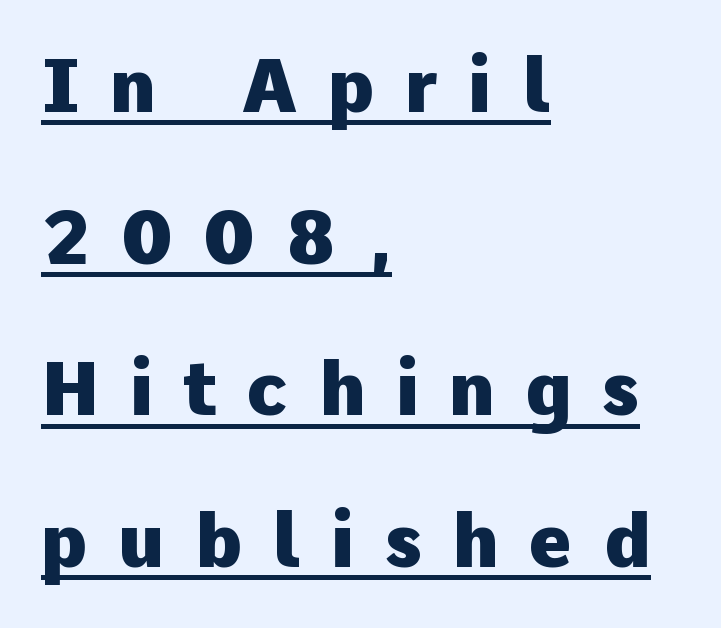
Q: Is the text bold? A: Yes.
Q: Is the text italic (slanted)? A: No, it is upright.
Q: Is the typeface a serif or a sans-serif typeface? A: Sans-serif.
Q: Is the text underlined? A: Yes.
Q: How is the paragraph aligned? A: Left-aligned.
Q: Is the spacing between letters normal or unusually wide? A: Unusually wide.
Q: Is the spacing between lines tight, normal or loose? A: Loose.
Q: Width (condensed, normal, or wide)? A: Normal.
Q: Stroke contrast? A: Low.
Q: x-height? A: Medium.
Q: Monospaced? A: No.
